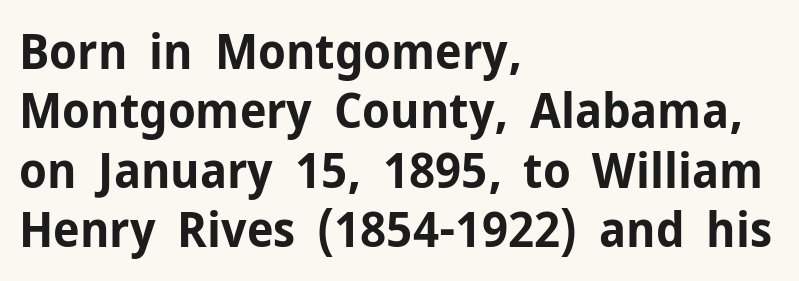
The foot of each line stays bare and open. In terms of letterform style, serifs are entirely absent. The line texture is even and compact thanks to regular tracking. Vertical strokes here are truly vertical. Does the copy run flush right? No — it runs flush left. Here the designer chose a conventional face with non-uniform glyph widths.
